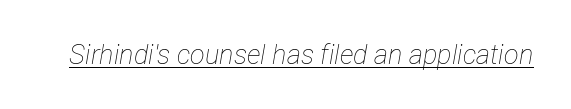
The image shows 27 px text type, italic (leaning right); set normal letter spacing, underlined.
